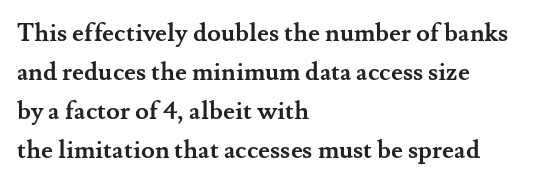
Q: Is the text bold? A: Yes.
Q: Is the text italic (slanted)? A: No, it is upright.
Q: Is the text underlined? A: No.
Q: How is the paragraph aligned? A: Left-aligned.
Q: Is the spacing between letters normal or unusually wide? A: Normal.
Q: Is the spacing between lines tight, normal or loose? A: Normal.
